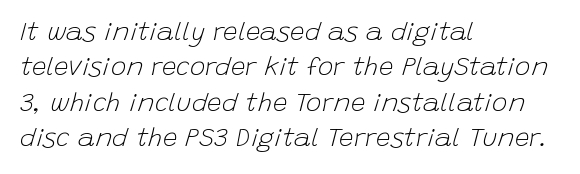
Q: Is the text bold? A: No.
Q: Is the text italic (slanted)? A: Yes, it leans right by about 15 degrees.
Q: Is the text underlined? A: No.
Q: How is the paragraph aligned? A: Left-aligned.
Q: Is the spacing between letters normal or unusually wide? A: Normal.
Q: Is the spacing between lines tight, normal or loose? A: Normal.
